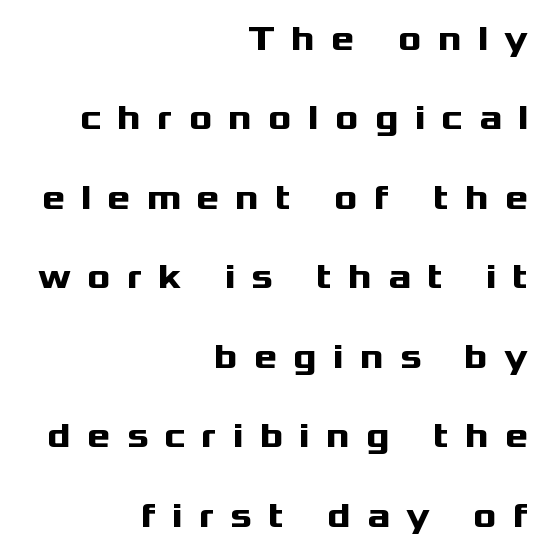
{"serif": "no", "italic": "no", "bold": "yes", "weight": "heavy", "width": "wide", "stroke_contrast": "medium", "x_height": "medium", "monospaced": "no", "underline": "no", "align": "right", "line_spacing": "loose", "line_spacing_ratio": 2.27, "letter_spacing": "wide", "letter_spacing_em": 0.46, "glyph_px": 35}
